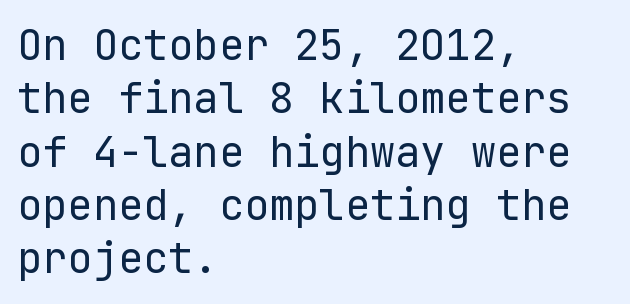
{"serif": "no", "italic": "no", "bold": "no", "weight": "regular", "width": "normal", "stroke_contrast": "low", "x_height": "medium", "underline": "no", "align": "left", "line_spacing": "normal", "line_spacing_ratio": 1.27, "letter_spacing": "normal", "letter_spacing_em": 0.0, "glyph_px": 42}
